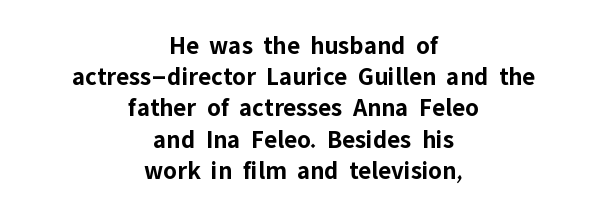
{"italic": "no", "bold": "yes", "underline": "no", "align": "center", "line_spacing_ratio": 1.2, "letter_spacing": "normal", "letter_spacing_em": 0.0, "glyph_px": 26}
